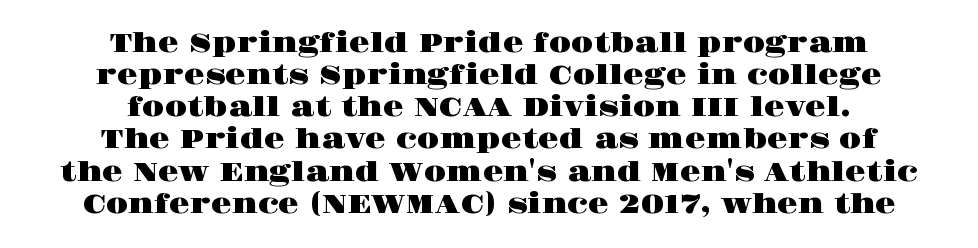
{"italic": "no", "underline": "no", "align": "center", "line_spacing_ratio": 1.19, "letter_spacing": "normal", "letter_spacing_em": 0.0, "glyph_px": 27}
